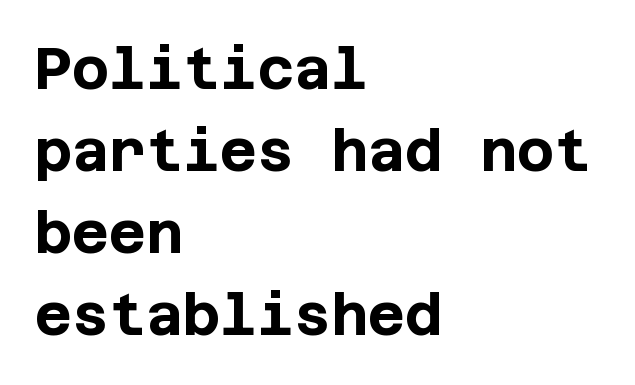
Q: Is the text bold? A: Yes.
Q: Is the text italic (slanted)? A: No, it is upright.
Q: Is the typeface a serif or a sans-serif typeface? A: Sans-serif.
Q: Is the text underlined? A: No.
Q: How is the paragraph aligned? A: Left-aligned.
Q: Is the spacing between letters normal or unusually wide? A: Normal.
Q: Is the spacing between lines tight, normal or loose? A: Normal.
Q: Width (condensed, normal, or wide)? A: Normal.
Q: Stroke contrast? A: Low.
Q: x-height? A: Large.
